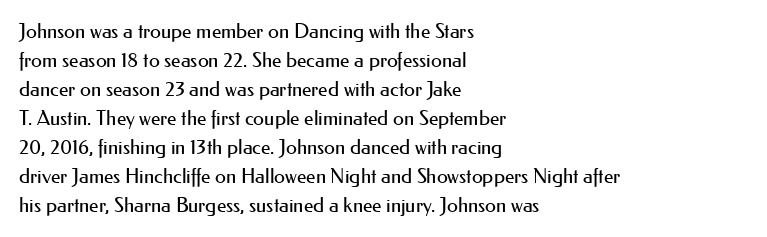
Q: Is the text bold? A: No.
Q: Is the text italic (slanted)? A: No, it is upright.
Q: Is the text underlined? A: No.
Q: How is the paragraph aligned? A: Left-aligned.
Q: Is the spacing between letters normal or unusually wide? A: Normal.
Q: Is the spacing between lines tight, normal or loose? A: Normal.
